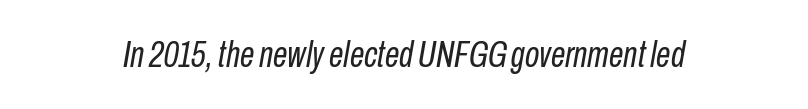
{"italic": "yes", "lean": "right", "slant_degrees": 10, "bold": "no", "weight": "regular", "width": "condensed", "stroke_contrast": "low", "x_height": "medium", "monospaced": "no", "underline": "no", "letter_spacing": "normal", "letter_spacing_em": 0.0, "glyph_px": 37}
